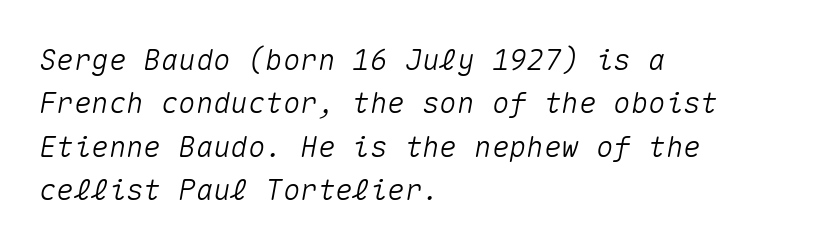
{"italic": "yes", "lean": "right", "slant_degrees": 10, "width": "normal", "stroke_contrast": "medium", "x_height": "medium", "monospaced": "yes", "underline": "no", "align": "left", "line_spacing": "normal", "line_spacing_ratio": 1.5, "letter_spacing": "normal", "letter_spacing_em": 0.0, "glyph_px": 29}
